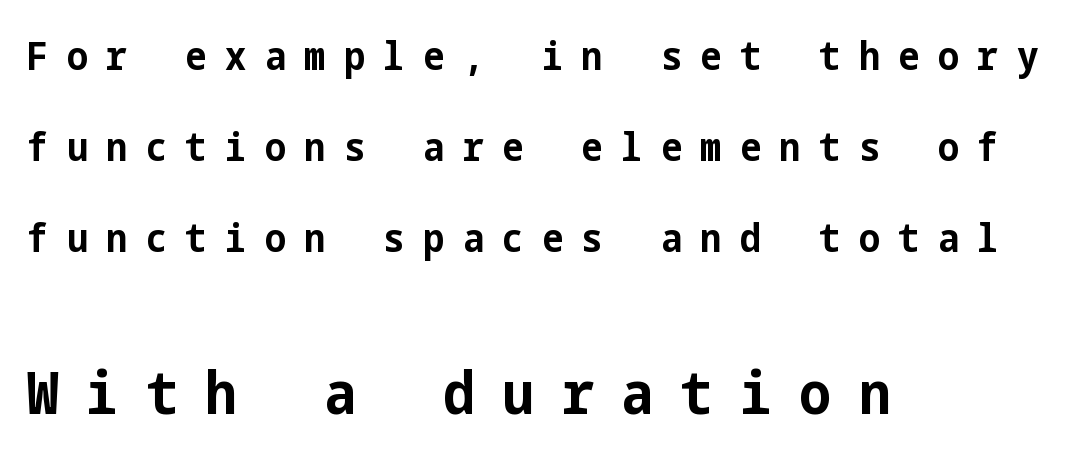
Q: Is the text bold? A: Yes.
Q: Is the text italic (slanted)? A: No, it is upright.
Q: Is the typeface a serif or a sans-serif typeface? A: Sans-serif.
Q: Is the text underlined? A: No.
Q: How is the paragraph aligned? A: Left-aligned.
Q: Is the spacing between letters normal or unusually wide? A: Unusually wide.
Q: Is the spacing between lines tight, normal or loose? A: Loose.
Q: Which block of text is set in a larger size, the first (top) or the second (bottom)? A: The second (bottom) one.
Q: Width (condensed, normal, or wide)? A: Condensed.
Q: Stroke contrast? A: Low.
Q: x-height? A: Medium.
